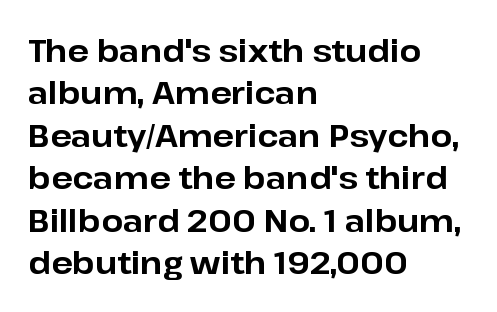
The image shows 31 px bold sans-serif type, upright; set left-aligned, normal line spacing (1.37x), normal letter spacing, not underlined; low stroke contrast and a medium x-height.
